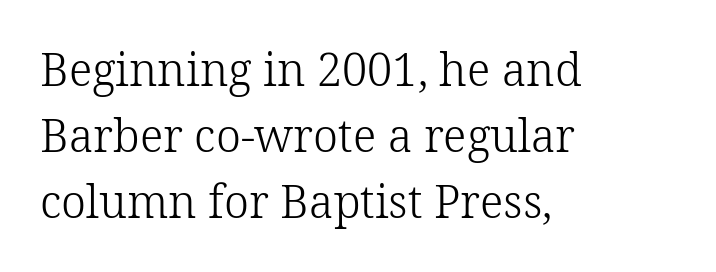
Q: Is the text bold? A: No.
Q: Is the text italic (slanted)? A: No, it is upright.
Q: Is the typeface a serif or a sans-serif typeface? A: Serif.
Q: Is the text underlined? A: No.
Q: How is the paragraph aligned? A: Left-aligned.
Q: Is the spacing between letters normal or unusually wide? A: Normal.
Q: Is the spacing between lines tight, normal or loose? A: Normal.
Q: Width (condensed, normal, or wide)? A: Normal.
Q: Stroke contrast? A: Low.
Q: x-height? A: Medium.
Q: Monospaced? A: No.
